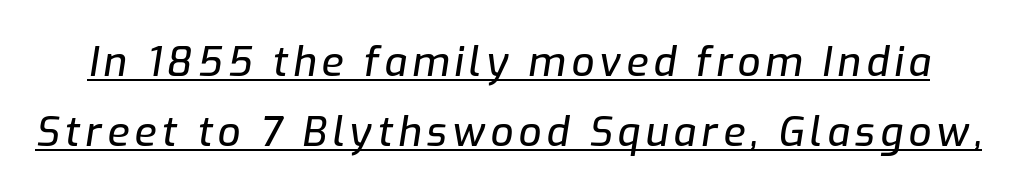
Q: Is the text italic (slanted)? A: Yes, it leans right by about 9 degrees.
Q: Is the text underlined? A: Yes.
Q: Width (condensed, normal, or wide)? A: Normal.
Q: Stroke contrast? A: Low.
Q: x-height? A: Medium.
Q: Monospaced? A: No.
